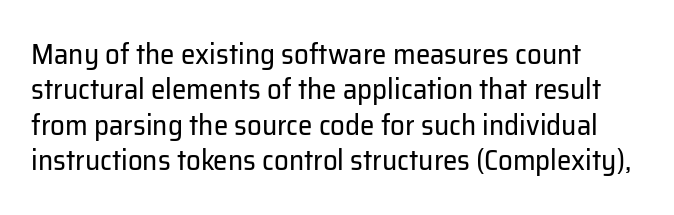
Q: Is the text bold? A: No.
Q: Is the text italic (slanted)? A: No, it is upright.
Q: Is the typeface a serif or a sans-serif typeface? A: Sans-serif.
Q: Is the text underlined? A: No.
Q: How is the paragraph aligned? A: Left-aligned.
Q: Is the spacing between letters normal or unusually wide? A: Normal.
Q: Width (condensed, normal, or wide)? A: Normal.
Q: Stroke contrast? A: Low.
Q: x-height? A: Medium.
Q: Monospaced? A: No.
